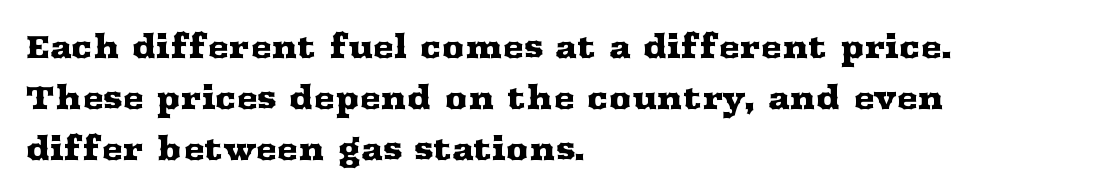
Standard letterfit; no display-style spreading of the glyphs. Here the designer chose a conventional face with non-uniform glyph widths. A roman cut, with each character standing at attention. Short and long lines alike share a common starting point at left. The foot of each line stays bare and open. Rows of type keep a routine distance in the vertical direction.
